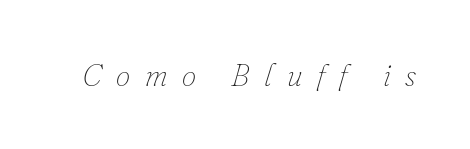
{"italic": "yes", "lean": "right", "slant_degrees": 16, "bold": "no", "weight": "thin", "width": "normal", "stroke_contrast": "low", "x_height": "small", "monospaced": "no", "underline": "no", "letter_spacing": "wide", "letter_spacing_em": 0.46, "glyph_px": 32}
